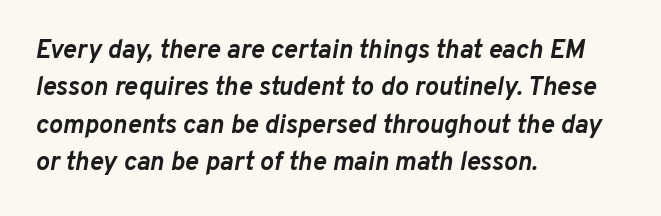
The lines are quadded left. This sample keeps an unexceptional amount of space between lines. The passage shown is emphatically bold. Honestly, there is no underline to notice here at all. The rendering keeps characters at their native spacing.
